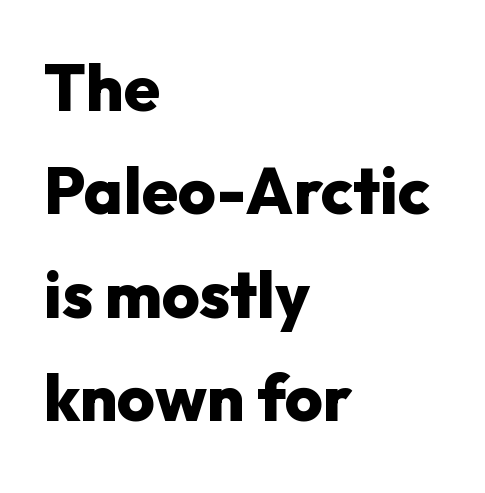
If you drew a line through each stem, it would be perfectly vertical. Typographically, this falls in the sans-serif category. Type without underlining. Looks like regular typesetting: each glyph gets only the width it needs. How are the letters spaced? Ordinarily, with no added tracking. A student would call this left alignment; a typographer would say flush left, rag right.
